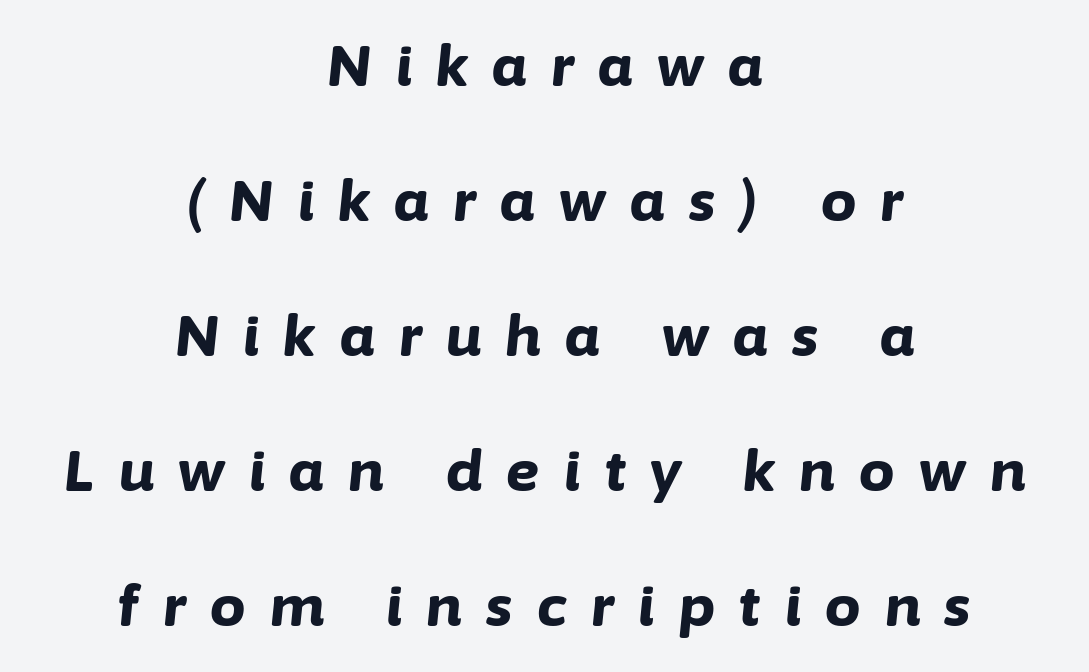
The image shows 56 px bold type, italic (leaning right); set centered, loose line spacing (2.41x), unusually wide letter spacing (+0.44 em), not underlined; low stroke contrast and a medium x-height.
